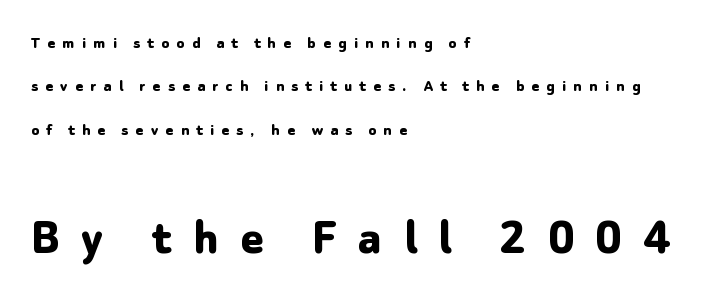
Q: Is the text bold? A: Yes.
Q: Is the text italic (slanted)? A: No, it is upright.
Q: Is the typeface a serif or a sans-serif typeface? A: Sans-serif.
Q: Is the text underlined? A: No.
Q: How is the paragraph aligned? A: Left-aligned.
Q: Is the spacing between letters normal or unusually wide? A: Unusually wide.
Q: Is the spacing between lines tight, normal or loose? A: Loose.
Q: Which block of text is set in a larger size, the first (top) or the second (bottom)? A: The second (bottom) one.
Q: Width (condensed, normal, or wide)? A: Normal.
Q: Stroke contrast? A: Low.
Q: x-height? A: Medium.
Q: Monospaced? A: No.
